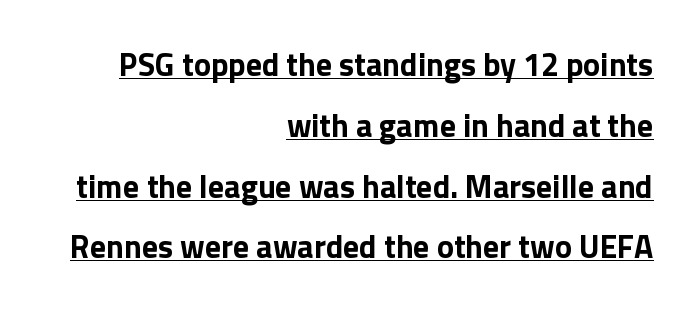
The image shows 32 px bold sans-serif type, upright; set right-aligned, loose line spacing (1.9x), normal letter spacing, underlined; a medium x-height.
